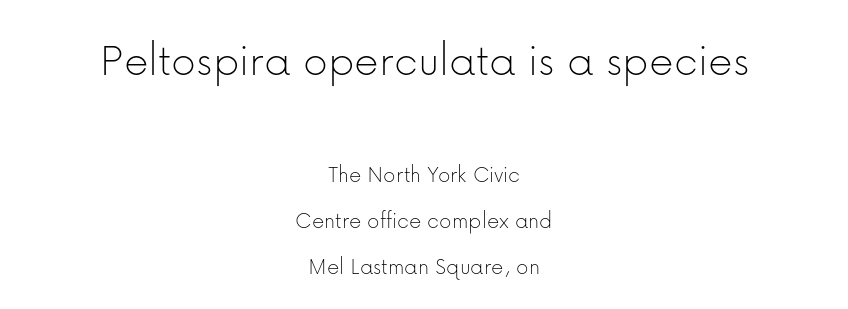
{"serif": "no", "italic": "no", "bold": "no", "weight": "thin", "width": "normal", "stroke_contrast": "low", "x_height": "medium", "monospaced": "no", "underline": "no", "align": "center", "line_spacing": "loose", "line_spacing_ratio": 1.92, "letter_spacing": "normal", "letter_spacing_em": 0.0, "larger_block": "first", "size_ratio": 2.0, "glyph_px": 48}
